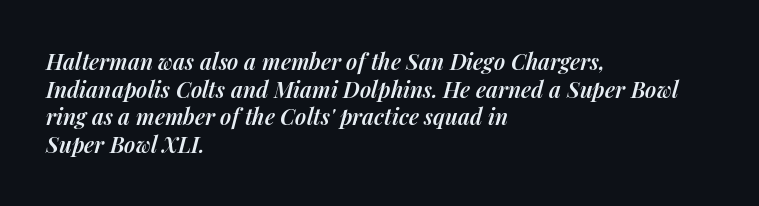
Q: Is the text bold? A: Semi-bold.
Q: Is the text italic (slanted)? A: Yes, it leans right by about 14 degrees.
Q: Is the text underlined? A: No.
Q: How is the paragraph aligned? A: Left-aligned.
Q: Is the spacing between letters normal or unusually wide? A: Normal.
Q: Is the spacing between lines tight, normal or loose? A: Normal.
